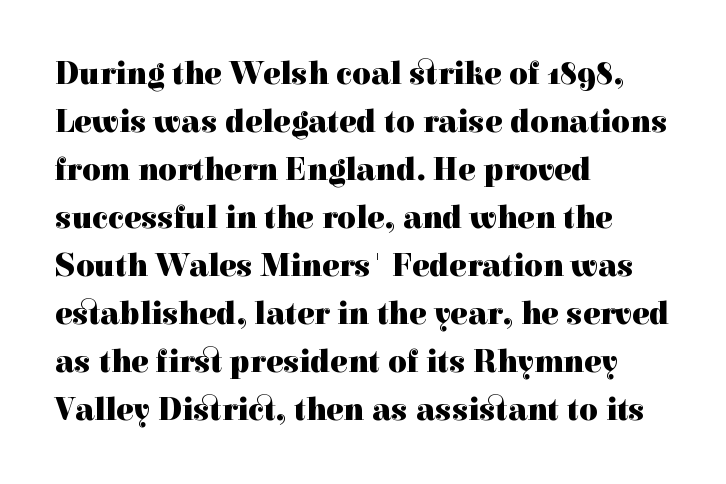
The image shows 32 px heavy serif type, upright; set left-aligned, normal line spacing (1.5x), normal letter spacing, not underlined; a medium x-height.
